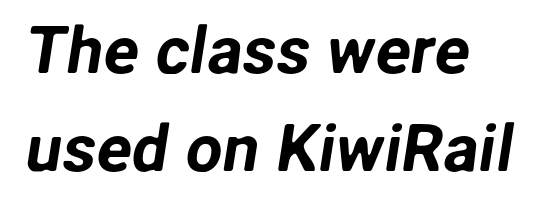
The passage shown is not underscored anywhere. You can tell from the bare stems that sans-serif type was used. Proportional: the letters do not fall into vertical columns. The block of text has a typical density, with ordinary space between rows.
